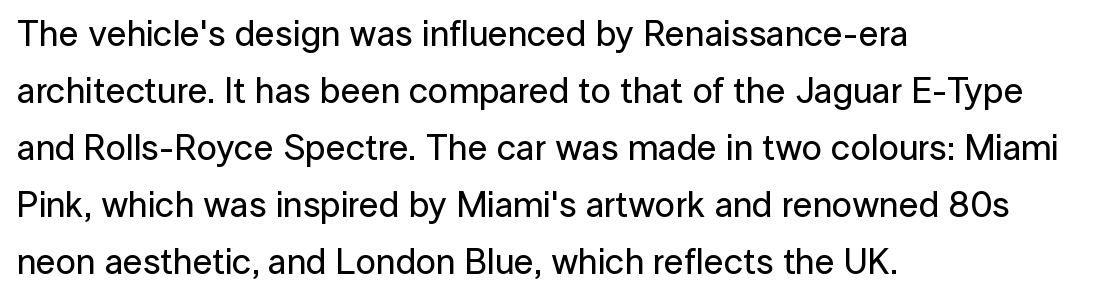
{"serif": "no", "italic": "no", "width": "normal", "stroke_contrast": "low", "x_height": "medium", "monospaced": "no", "underline": "no", "align": "left", "line_spacing": "normal", "line_spacing_ratio": 1.58, "letter_spacing": "normal", "letter_spacing_em": 0.0, "glyph_px": 36}
